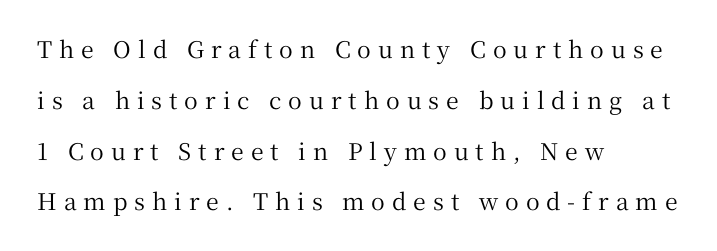
{"italic": "no", "underline": "no", "align": "left", "line_spacing": "loose", "line_spacing_ratio": 2.21, "letter_spacing": "wide", "letter_spacing_em": 0.3, "glyph_px": 23}
